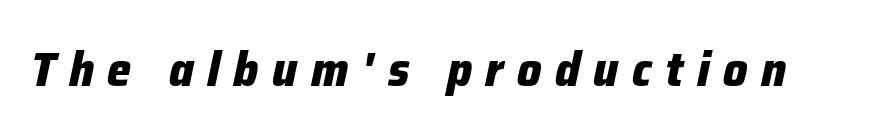
Honestly, the letter spacing is so wide it's the main thing you notice. Only glyphs here, with clear space below each row. The lettering tilts uniformly, giving the passage an italic look. The characters look thick and weighty, a clear bold.
